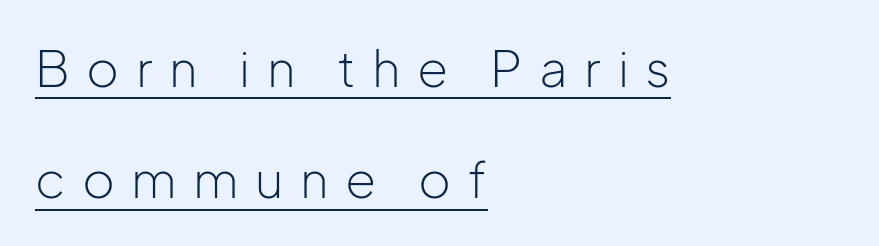
{"serif": "no", "italic": "no", "bold": "no", "weight": "light", "width": "normal", "stroke_contrast": "low", "x_height": "medium", "monospaced": "no", "underline": "yes", "align": "left", "line_spacing": "loose", "line_spacing_ratio": 2.23, "letter_spacing": "wide", "letter_spacing_em": 0.33, "glyph_px": 50}
